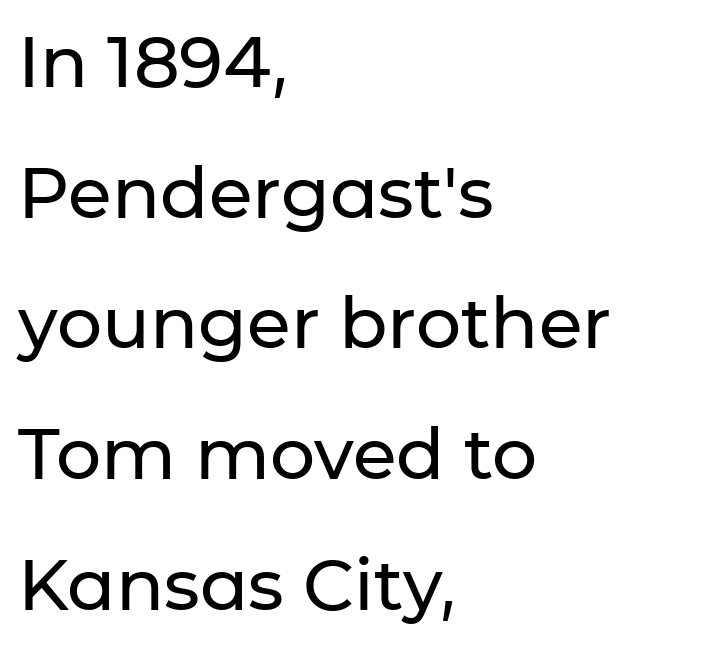
You could call the tracking neutral — neither tight nor loose. Is the block centered? No — it sits flush against the left margin. Beneath every word, the page is bare. These lines are rendered in a variable-pitch font.
